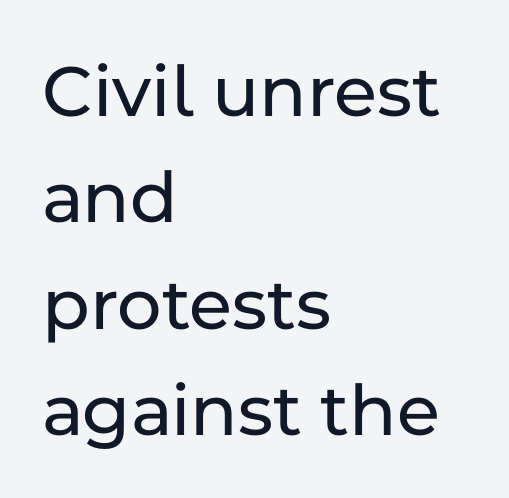
The image shows 76 px sans-serif type, upright; set left-aligned, normal line spacing (1.4x), normal letter spacing, not underlined; low stroke contrast and a medium x-height.
